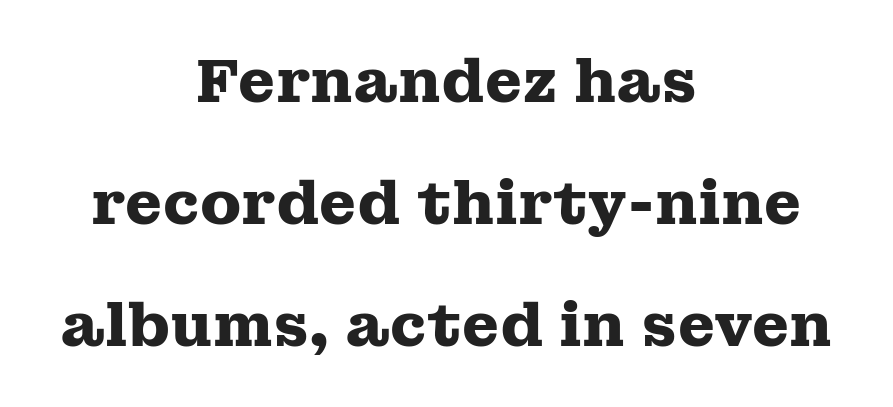
{"serif": "yes", "italic": "no", "bold": "yes", "weight": "heavy", "width": "wide", "stroke_contrast": "medium", "x_height": "medium", "monospaced": "no", "underline": "no", "align": "center", "line_spacing": "loose", "line_spacing_ratio": 2.03, "letter_spacing": "normal", "letter_spacing_em": 0.0, "glyph_px": 60}
